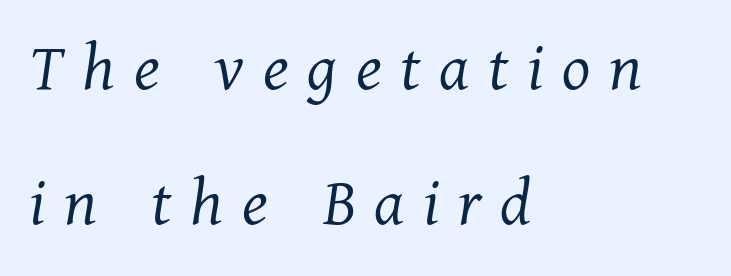
Is the stroke heavy? The answer is a plain regular-or-lighter. Each letter keeps its own natural width here, so spacing adapts to shape. Horizontal alignment here is leftward, the default for most running prose. This rendering employs a face with finishing strokes, i.e., a serif.
